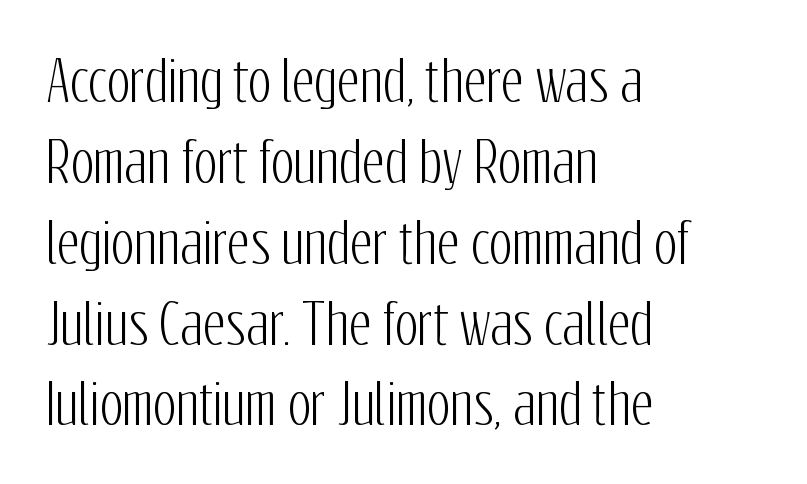
Regarding serifs, this sample does without them. The ragged edge is on the right, which tells us the setting is flush left. Decoration check: the copy has no underline. Successive baselines arrive at the customary interval.
